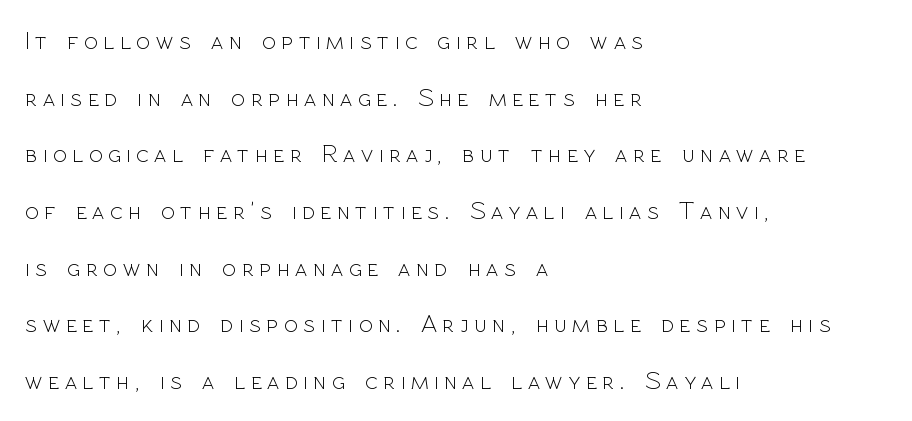
In terms of letterspacing, this is a distinctly airy, spread setting. Is this a heavy cut? Hardly; it is regular or lighter. You could fit nearly another row in the gap between these rows. In CSS terms this would be text-align: left.
